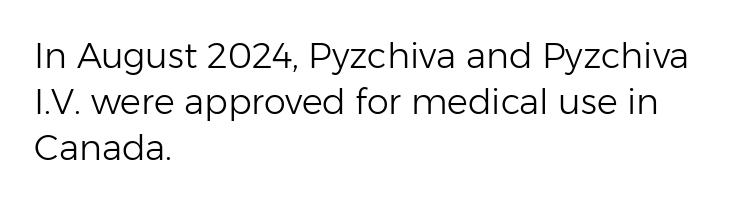
{"serif": "no", "italic": "no", "bold": "no", "weight": "light", "width": "normal", "stroke_contrast": "low", "x_height": "medium", "monospaced": "no", "underline": "no", "align": "left", "line_spacing": "normal", "line_spacing_ratio": 1.31, "letter_spacing": "normal", "letter_spacing_em": 0.0, "glyph_px": 35}
